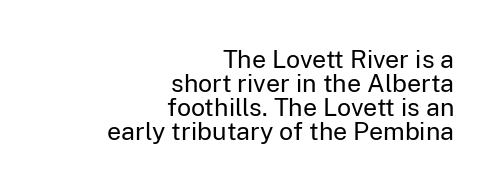
{"italic": "no", "bold": "no", "underline": "no", "align": "right", "line_spacing": "tight", "line_spacing_ratio": 0.96, "letter_spacing": "normal", "letter_spacing_em": 0.0, "glyph_px": 25}
